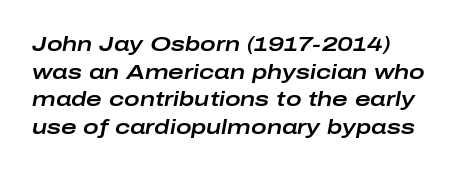
Every character sits at an angle, as italics do. The lines are quadded left. Type without underlining. Here the glyphs are tracked normally, forming tight word shapes.
